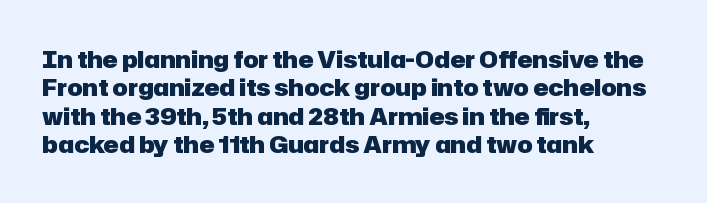
Plain, unruled lines of type. Heft: maximum for text — a bold. The tracking reads as untouched default to a designer's eye. Nope, not italic — everything's standing straight.
